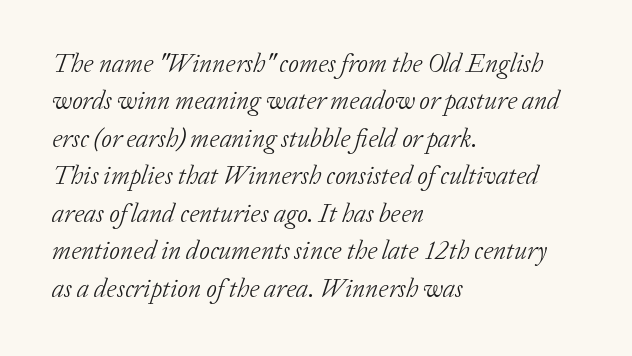
The image shows 26 px text type, italic (leaning right); set left-aligned, normal line spacing (1.44x), normal letter spacing, not underlined.
